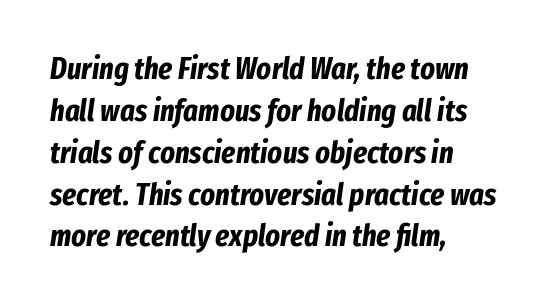
Alignment: flush left. Posture: slanted. The glyphs have the mass of a bold cut. Do the characters align in a grid? No, the font is proportional. The space between consecutive lines is moderate. The type is set solid horizontally, with unmodified tracking.
